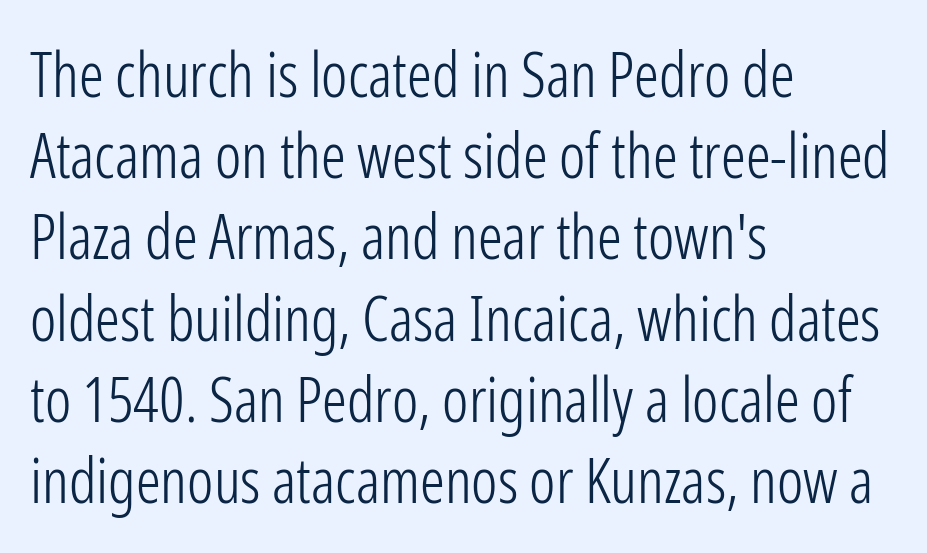
The image shows 62 px light, condensed sans-serif type, upright; set left-aligned, normal line spacing (1.31x), normal letter spacing, not underlined; low stroke contrast and a medium x-height.
